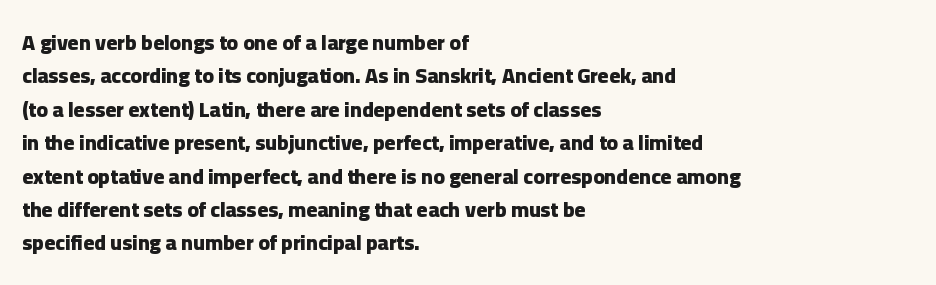
{"italic": "no", "bold": "yes", "underline": "no", "align": "left", "line_spacing": "normal", "line_spacing_ratio": 1.59, "letter_spacing": "normal", "letter_spacing_em": 0.0, "glyph_px": 21}
